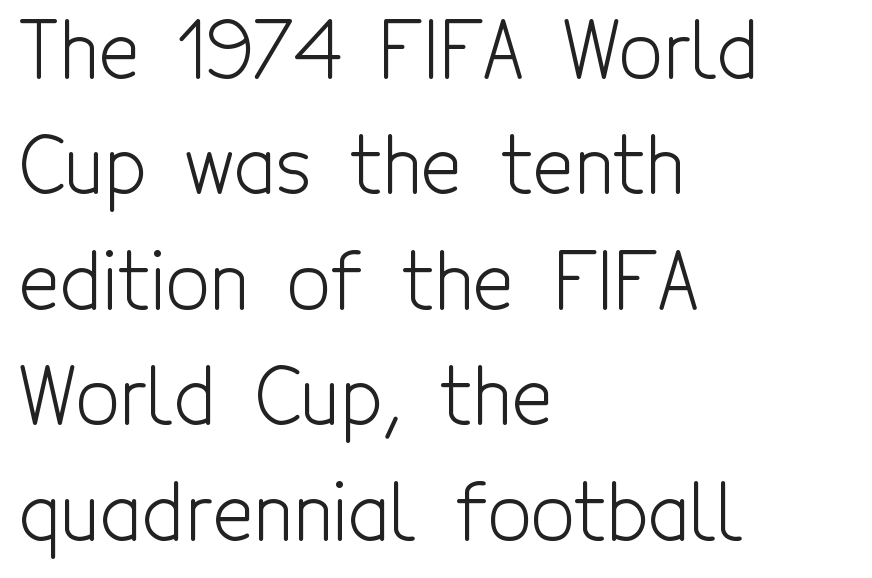
The image shows 77 px light, condensed sans-serif type, upright; set left-aligned, normal line spacing (1.5x), normal letter spacing, not underlined; a medium x-height.
